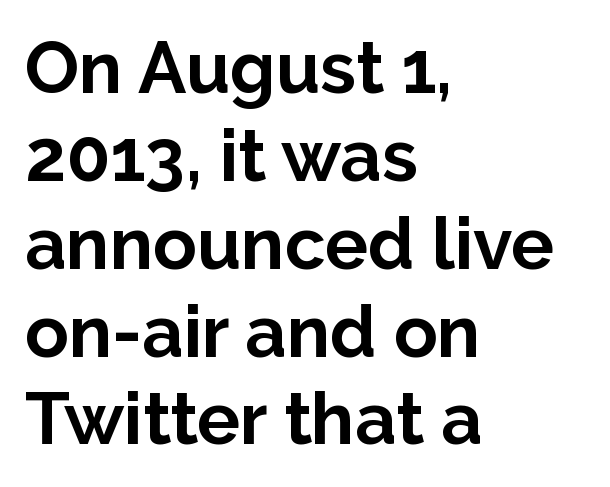
Q: Is the text bold? A: Yes.
Q: Is the text italic (slanted)? A: No, it is upright.
Q: Is the typeface a serif or a sans-serif typeface? A: Sans-serif.
Q: Is the text underlined? A: No.
Q: How is the paragraph aligned? A: Left-aligned.
Q: Is the spacing between letters normal or unusually wide? A: Normal.
Q: Width (condensed, normal, or wide)? A: Normal.
Q: Stroke contrast? A: Low.
Q: x-height? A: Medium.
Q: Monospaced? A: No.
